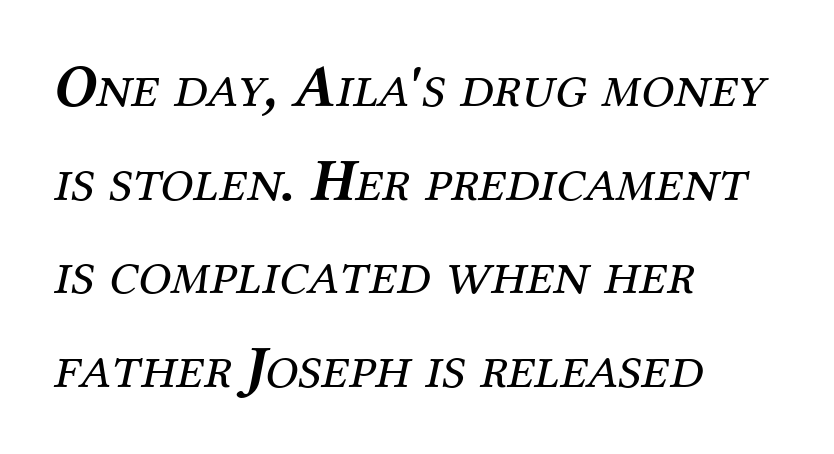
Q: Is the text bold? A: No.
Q: Is the text italic (slanted)? A: Yes, it leans right by about 12 degrees.
Q: Is the typeface a serif or a sans-serif typeface? A: Serif.
Q: Is the text underlined? A: No.
Q: How is the paragraph aligned? A: Left-aligned.
Q: Is the spacing between letters normal or unusually wide? A: Normal.
Q: Is the spacing between lines tight, normal or loose? A: Normal.
Q: Width (condensed, normal, or wide)? A: Normal.
Q: Stroke contrast? A: Medium.
Q: x-height? A: Medium.
Q: Monospaced? A: No.
